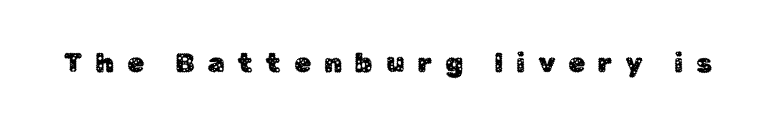
This rendering features lettering with no underline. Ascenders rise straight up at ninety degrees. Substantial extra tracking has been applied to these lines.
